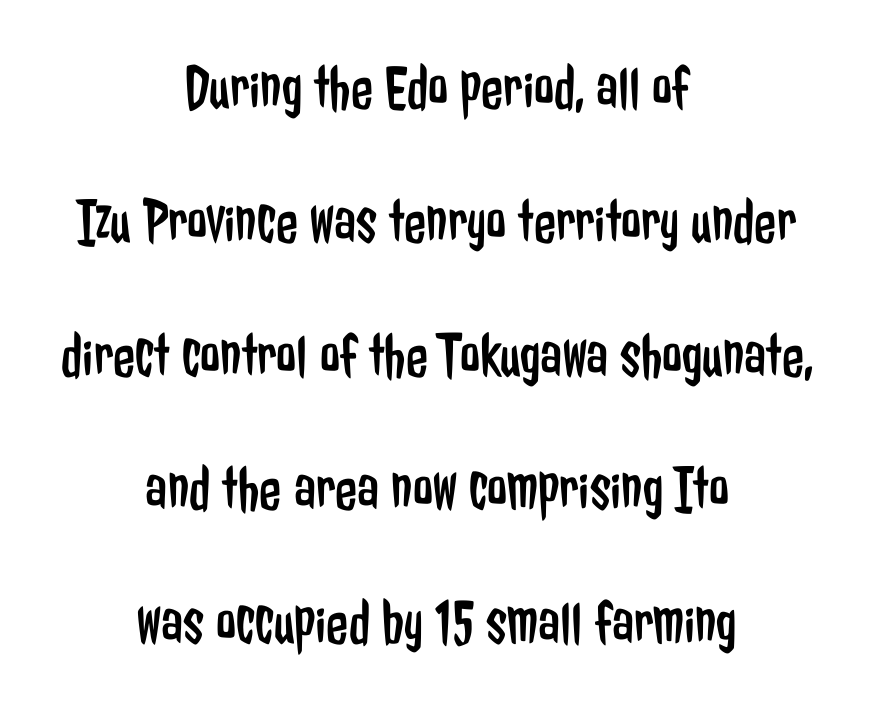
Q: Is the text bold? A: No.
Q: Is the text italic (slanted)? A: No, it is upright.
Q: Is the typeface a serif or a sans-serif typeface? A: Sans-serif.
Q: Is the text underlined? A: No.
Q: How is the paragraph aligned? A: Centered.
Q: Is the spacing between letters normal or unusually wide? A: Normal.
Q: Is the spacing between lines tight, normal or loose? A: Loose.
Q: Width (condensed, normal, or wide)? A: Condensed.
Q: Stroke contrast? A: Low.
Q: x-height? A: Medium.
Q: Monospaced? A: No.
